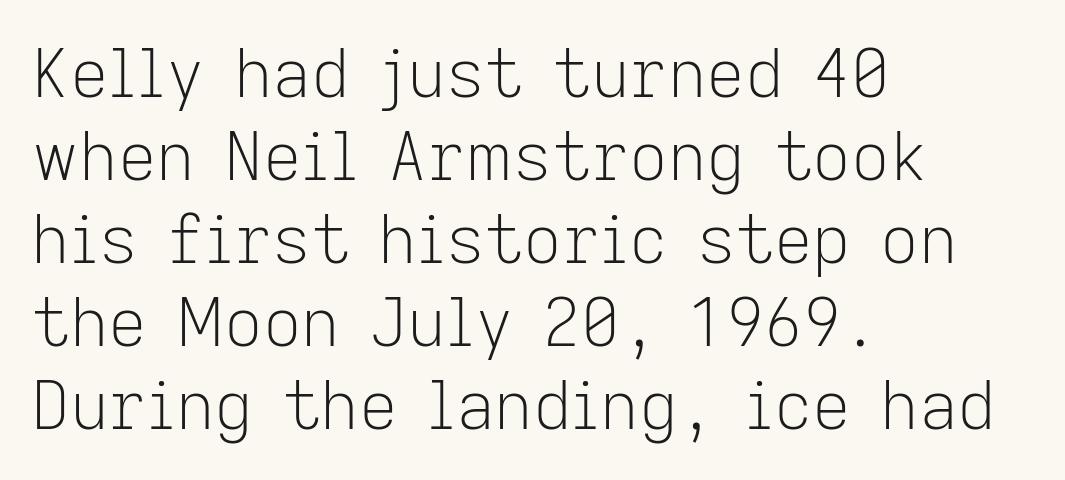
The image shows 67 px light sans-serif type, upright; set left-aligned, line spacing 1.24x, normal letter spacing, not underlined; low stroke contrast and a medium x-height.
